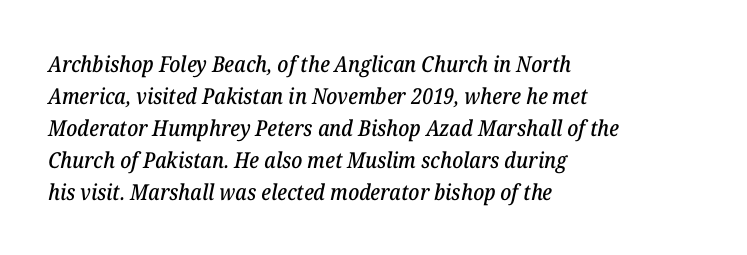
{"italic": "yes", "lean": "right", "slant_degrees": 12, "underline": "no", "align": "left", "line_spacing": "normal", "line_spacing_ratio": 1.45, "letter_spacing": "normal", "letter_spacing_em": 0.0, "glyph_px": 22}
